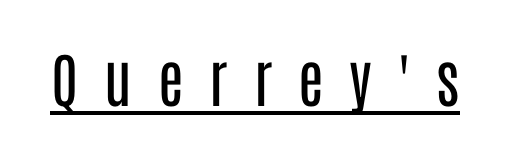
Quick note: not italic, upright. Nope, no serifs anywhere on these letters. These lines have a slow, spaced-out rhythm from letter to letter. Compared with undecorated copy, this sample adds a rule below the words.
